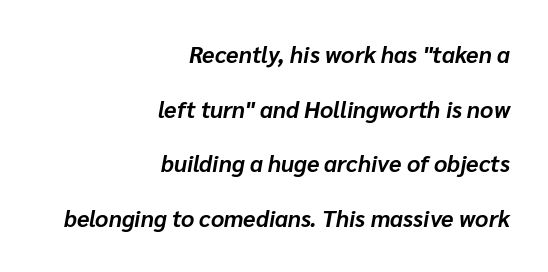
The letters are bold, with thick, heavy strokes. Lines of text with bare space underneath. The whole block is typeset with a tilt. Vertically, the passage feels expansive, rows floating well apart.
